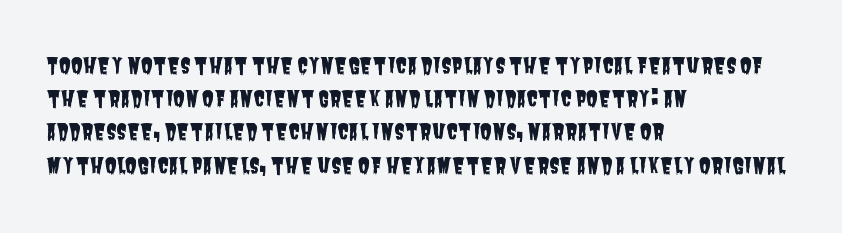
Decoration check: the copy has no underline. These lines are set flush left with a ragged right edge. A typesetter would call this leading conventional body-copy spacing. Caption: standard tracking, unaltered.
